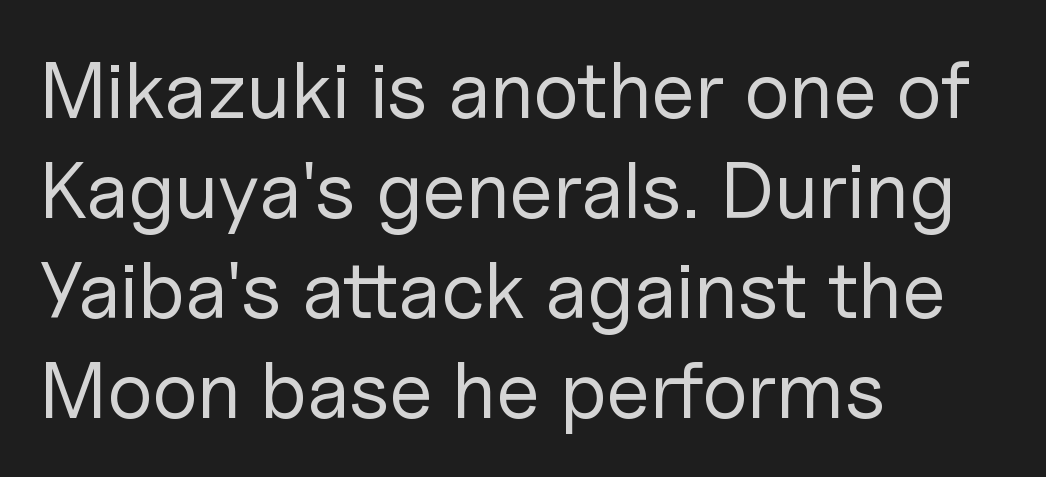
{"serif": "no", "italic": "no", "bold": "no", "weight": "regular", "width": "normal", "stroke_contrast": "low", "x_height": "medium", "monospaced": "no", "underline": "no", "align": "left", "line_spacing": "normal", "line_spacing_ratio": 1.25, "letter_spacing": "normal", "letter_spacing_em": 0.0, "glyph_px": 80}
